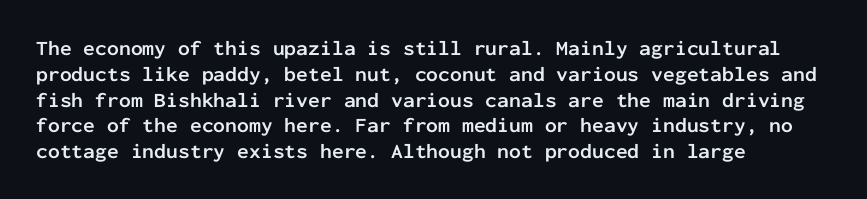
{"italic": "no", "bold": "yes", "underline": "no", "align": "left", "line_spacing_ratio": 1.23, "letter_spacing": "normal", "letter_spacing_em": 0.0, "glyph_px": 21}
